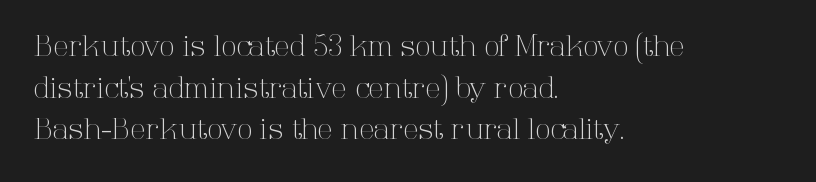
Q: Is the text bold? A: No.
Q: Is the text italic (slanted)? A: No, it is upright.
Q: Is the typeface a serif or a sans-serif typeface? A: Serif.
Q: Is the text underlined? A: No.
Q: How is the paragraph aligned? A: Left-aligned.
Q: Is the spacing between letters normal or unusually wide? A: Normal.
Q: Is the spacing between lines tight, normal or loose? A: Normal.
Q: Width (condensed, normal, or wide)? A: Normal.
Q: Stroke contrast? A: High.
Q: x-height? A: Medium.
Q: Monospaced? A: No.
